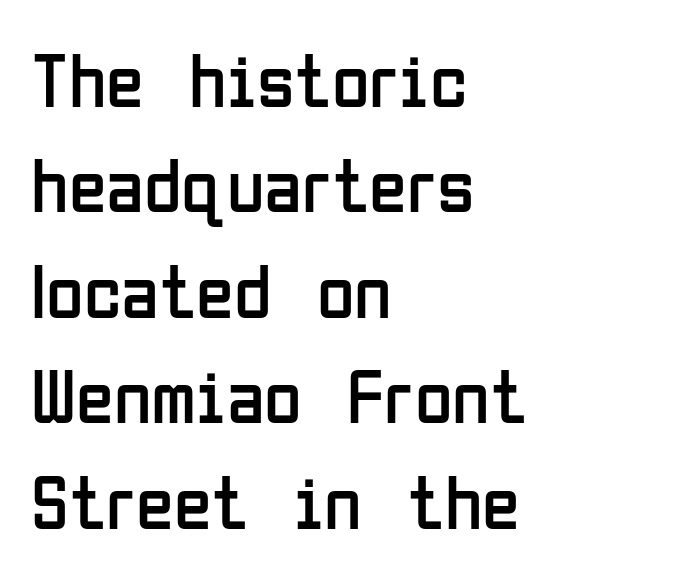
Q: Is the text bold? A: No.
Q: Is the text italic (slanted)? A: No, it is upright.
Q: Is the typeface a serif or a sans-serif typeface? A: Sans-serif.
Q: Is the text underlined? A: No.
Q: How is the paragraph aligned? A: Left-aligned.
Q: Is the spacing between letters normal or unusually wide? A: Normal.
Q: Is the spacing between lines tight, normal or loose? A: Normal.
Q: Width (condensed, normal, or wide)? A: Condensed.
Q: Stroke contrast? A: Low.
Q: x-height? A: Medium.
Q: Monospaced? A: No.
